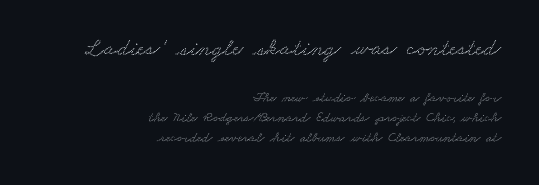
Caption: upper text group enlarged, lower text group reduced. Descenders hang freely into open space. The passage shown stacks its lines at a standard gap. Each word holds together tightly as a unit, with standard inter-letter gaps. The ragged edge is on the left, which tells us the setting is flush right.
